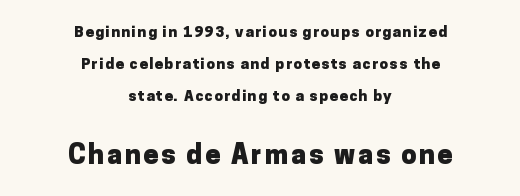
The image shows 27 px bold type, upright; set centered, loose line spacing (2.14x), not underlined; the second (bottom) block is 1.8x larger.
